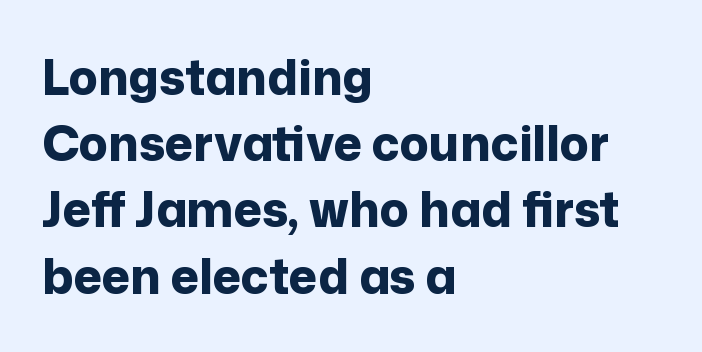
{"serif": "no", "italic": "no", "bold": "yes", "weight": "bold", "width": "normal", "stroke_contrast": "low", "x_height": "medium", "monospaced": "no", "underline": "no", "align": "left", "line_spacing": "normal", "line_spacing_ratio": 1.38, "letter_spacing": "normal", "letter_spacing_em": 0.0, "glyph_px": 48}
